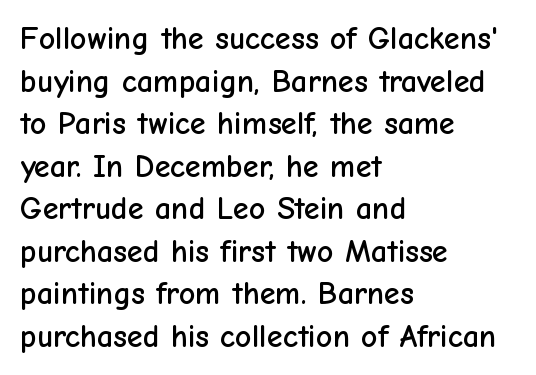
Every character sits straight up, as roman type does. Think of a printed novel: that variable character pitch is what you see here. Decoration check: the copy has no underline. Is there much room between lines? A standard amount, neither cramped nor airy. The characters display no serif detailing; their extremities are plain. Observe the ordinary spacing: letters are neighbours, not strangers.
